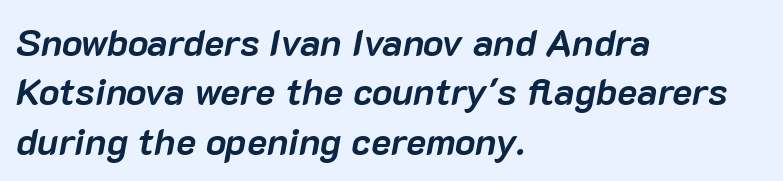
Q: Is the text bold? A: Yes.
Q: Is the text italic (slanted)? A: Yes, it leans right by about 10 degrees.
Q: Is the text underlined? A: No.
Q: How is the paragraph aligned? A: Left-aligned.
Q: Is the spacing between letters normal or unusually wide? A: Normal.
Q: Is the spacing between lines tight, normal or loose? A: Normal.
Q: Width (condensed, normal, or wide)? A: Normal.
Q: Stroke contrast? A: Low.
Q: x-height? A: Medium.
Q: Monospaced? A: No.
